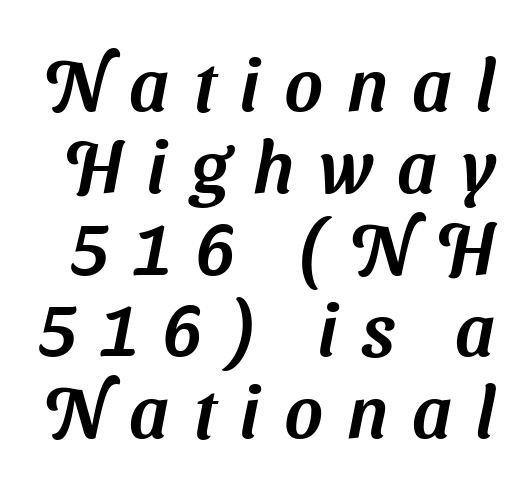
The image shows 73 px sans-serif type; set tight line spacing (1.12x), unusually wide letter spacing (+0.33 em), not underlined; medium stroke contrast and a medium x-height.
